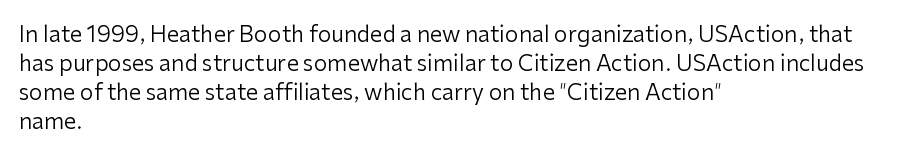
Q: Is the text bold? A: No.
Q: Is the text italic (slanted)? A: No, it is upright.
Q: Is the text underlined? A: No.
Q: How is the paragraph aligned? A: Left-aligned.
Q: Is the spacing between letters normal or unusually wide? A: Normal.
Q: Is the spacing between lines tight, normal or loose? A: Normal.
